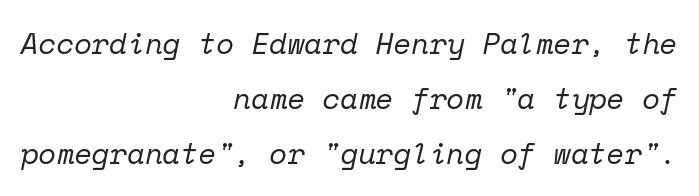
The image shows 29 px regular-weight serif type, italic (leaning right), monospaced; set right-aligned, line spacing 1.89x, normal letter spacing, not underlined; low stroke contrast and a medium x-height.
